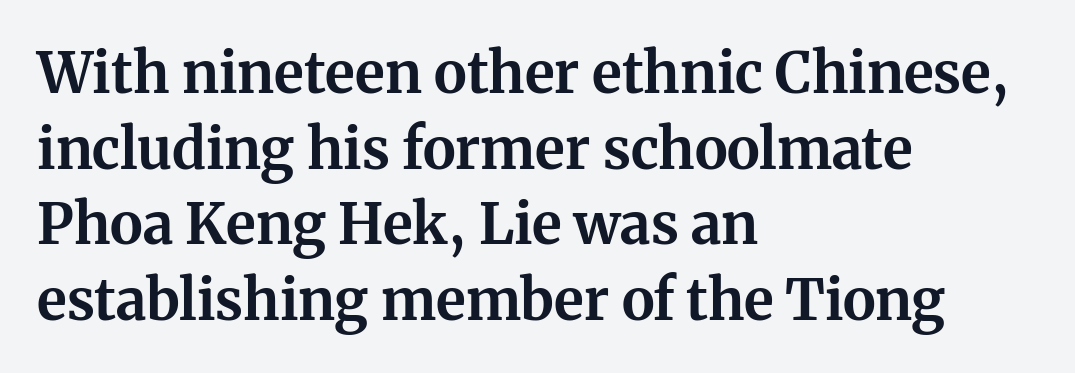
Q: Is the text bold? A: Yes.
Q: Is the text italic (slanted)? A: No, it is upright.
Q: Is the typeface a serif or a sans-serif typeface? A: Serif.
Q: Is the text underlined? A: No.
Q: How is the paragraph aligned? A: Left-aligned.
Q: Is the spacing between letters normal or unusually wide? A: Normal.
Q: Is the spacing between lines tight, normal or loose? A: Normal.
Q: Width (condensed, normal, or wide)? A: Normal.
Q: Stroke contrast? A: Medium.
Q: x-height? A: Medium.
Q: Monospaced? A: No.
